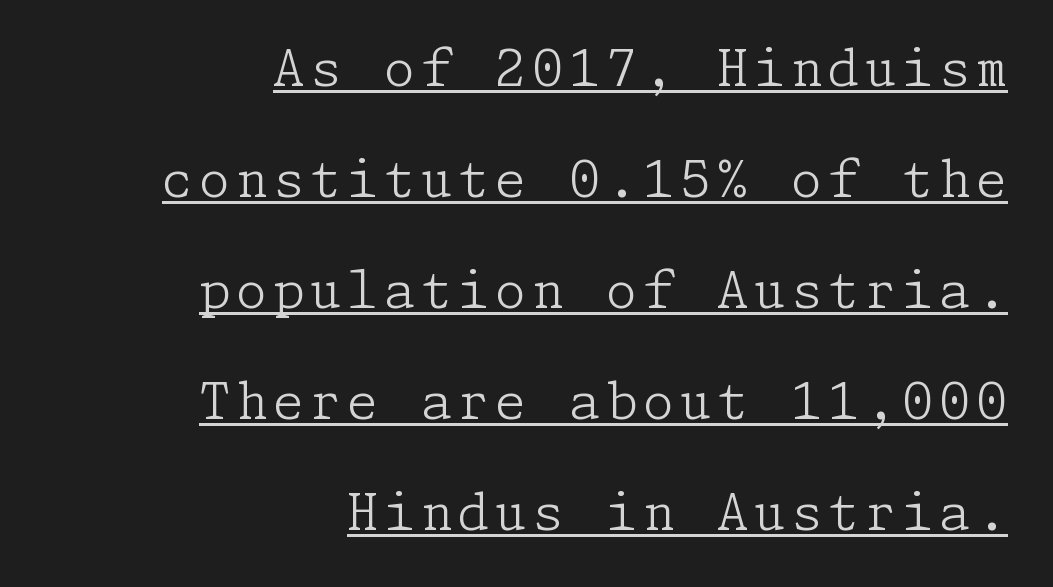
The image shows 50 px light serif type, upright; set right-aligned, loose line spacing (2.22x), underlined; low stroke contrast and a medium x-height.
